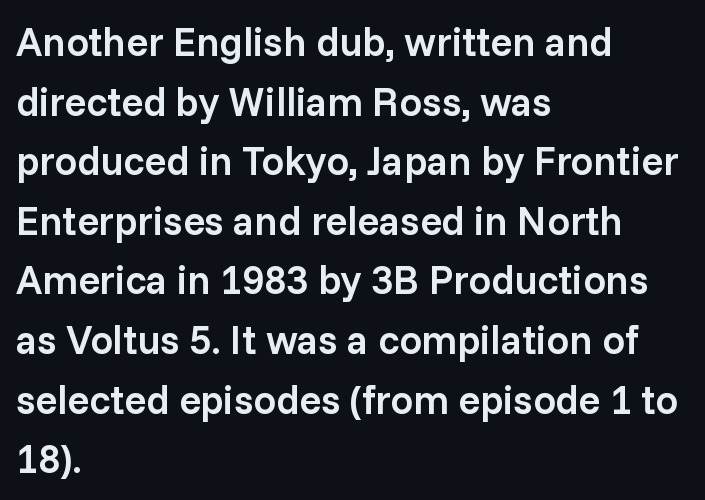
The image shows 40 px semibold sans-serif type, upright; set left-aligned, normal line spacing (1.49x), normal letter spacing, not underlined; low stroke contrast and a medium x-height.
